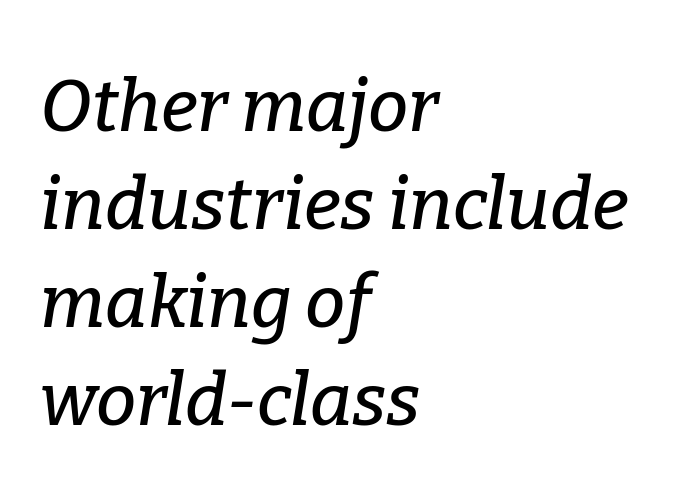
The image shows 72 px serif type, italic (leaning right); set left-aligned, normal line spacing (1.36x), normal letter spacing, not underlined; low stroke contrast and a medium x-height.
